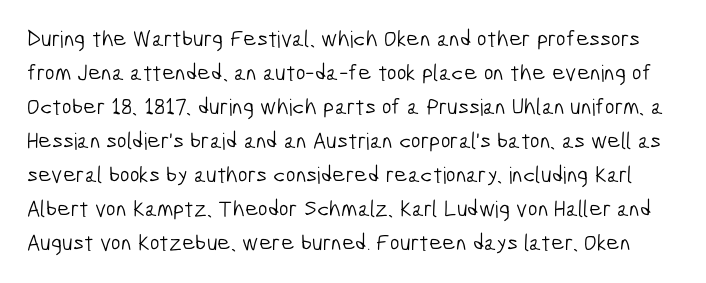
The image shows 23 px text type; set normal line spacing (1.48x), normal letter spacing, not underlined.
